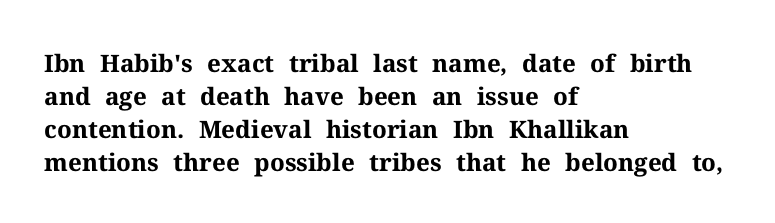
The image shows 24 px bold type, upright; set left-aligned, normal line spacing (1.38x), normal letter spacing, not underlined.
